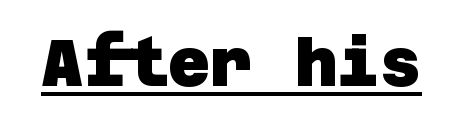
{"serif": "no", "bold": "yes", "weight": "heavy", "width": "normal", "stroke_contrast": "low", "x_height": "large", "underline": "yes", "letter_spacing": "normal", "letter_spacing_em": 0.0, "glyph_px": 65}
